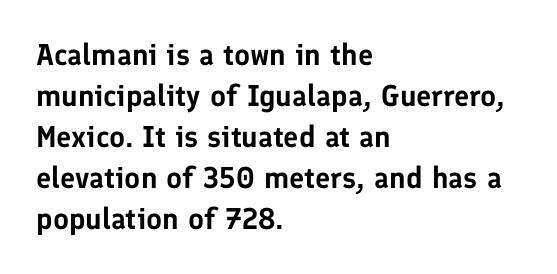
The image shows 30 px sans-serif type, upright; set left-aligned, normal line spacing (1.37x), normal letter spacing, not underlined; low stroke contrast and a medium x-height.
